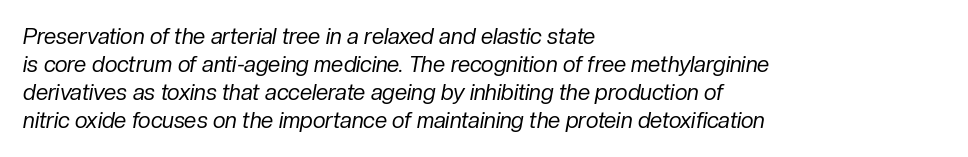
{"italic": "yes", "lean": "right", "slant_degrees": 10, "bold": "no", "underline": "no", "align": "left", "line_spacing": "normal", "line_spacing_ratio": 1.27, "letter_spacing": "normal", "letter_spacing_em": 0.0, "glyph_px": 22}
